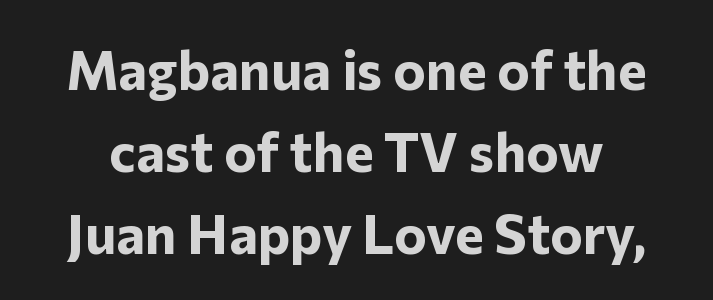
The image shows 55 px bold sans-serif type, upright; set normal line spacing (1.49x), normal letter spacing, not underlined; low stroke contrast and a medium x-height.
